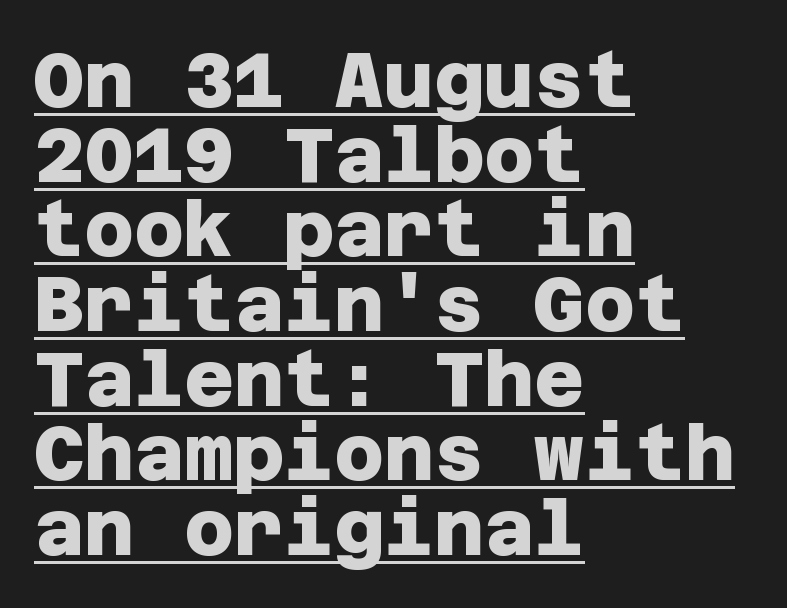
{"serif": "no", "bold": "yes", "weight": "heavy", "width": "normal", "stroke_contrast": "low", "x_height": "large", "underline": "yes", "align": "left", "line_spacing": "tight", "line_spacing_ratio": 0.97, "letter_spacing": "normal", "letter_spacing_em": 0.0, "glyph_px": 77}
